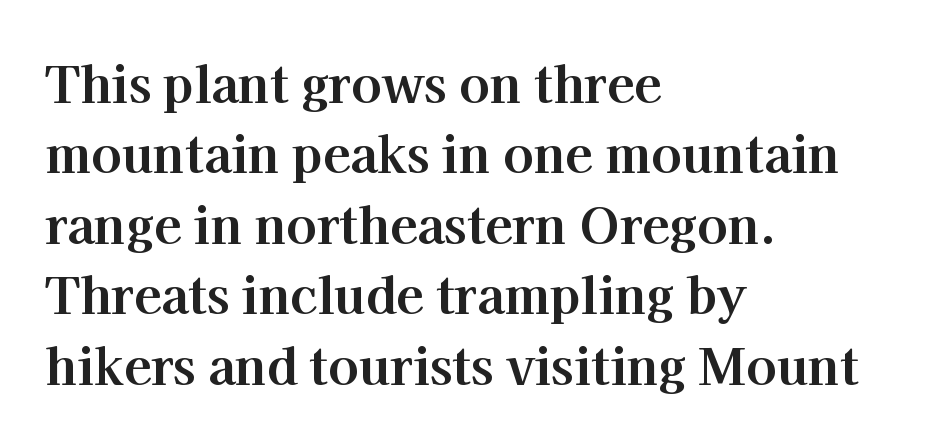
Q: Is the text bold? A: Yes.
Q: Is the text italic (slanted)? A: No, it is upright.
Q: Is the typeface a serif or a sans-serif typeface? A: Serif.
Q: Is the text underlined? A: No.
Q: How is the paragraph aligned? A: Left-aligned.
Q: Is the spacing between letters normal or unusually wide? A: Normal.
Q: Is the spacing between lines tight, normal or loose? A: Normal.
Q: Width (condensed, normal, or wide)? A: Normal.
Q: Stroke contrast? A: High.
Q: x-height? A: Medium.
Q: Monospaced? A: No.
